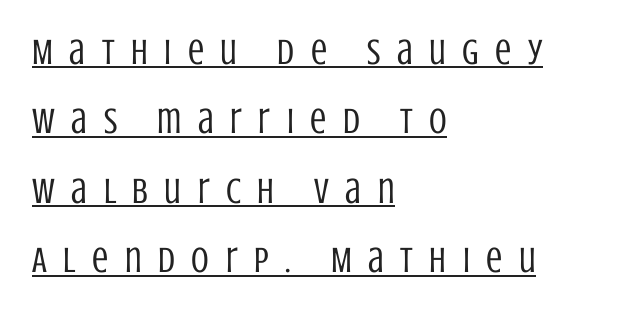
Q: Is the text bold? A: No.
Q: Is the text italic (slanted)? A: No, it is upright.
Q: Is the typeface a serif or a sans-serif typeface? A: Sans-serif.
Q: Is the text underlined? A: Yes.
Q: How is the paragraph aligned? A: Left-aligned.
Q: Is the spacing between letters normal or unusually wide? A: Unusually wide.
Q: Is the spacing between lines tight, normal or loose? A: Loose.
Q: Width (condensed, normal, or wide)? A: Condensed.
Q: Stroke contrast? A: Low.
Q: x-height? A: Large.
Q: Monospaced? A: No.
